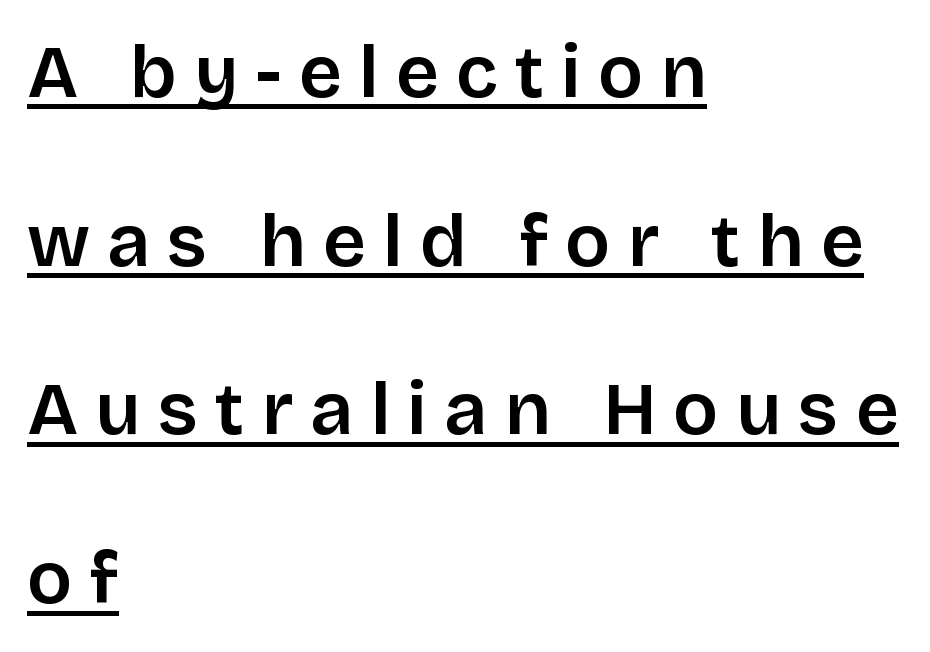
If you drew a line through each stem, it would be perfectly vertical. The vertical gap from one line to the next is large. The face used here is a sans, in the tradition of grotesques and geometrics. Think of a printed novel: that variable character pitch is what you see here. A baseline rule has been typeset under these characters.
